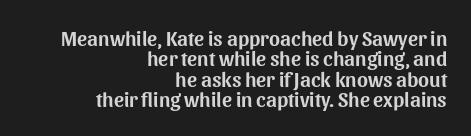
The image shows 21 px text type, upright; set right-aligned, tight line spacing (0.97x), normal letter spacing, not underlined.
